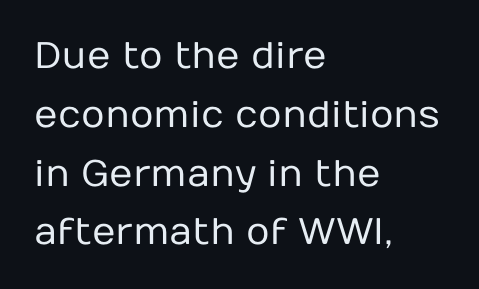
Q: Is the text bold? A: No.
Q: Is the text italic (slanted)? A: No, it is upright.
Q: Is the typeface a serif or a sans-serif typeface? A: Sans-serif.
Q: Is the text underlined? A: No.
Q: How is the paragraph aligned? A: Left-aligned.
Q: Is the spacing between letters normal or unusually wide? A: Normal.
Q: Is the spacing between lines tight, normal or loose? A: Normal.
Q: Width (condensed, normal, or wide)? A: Normal.
Q: Stroke contrast? A: Low.
Q: x-height? A: Medium.
Q: Monospaced? A: No.
